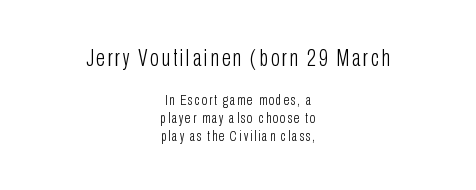
{"italic": "no", "bold": "no", "underline": "no", "align": "center", "line_spacing_ratio": 1.2, "larger_block": "first", "size_ratio": 1.53, "glyph_px": 23}
